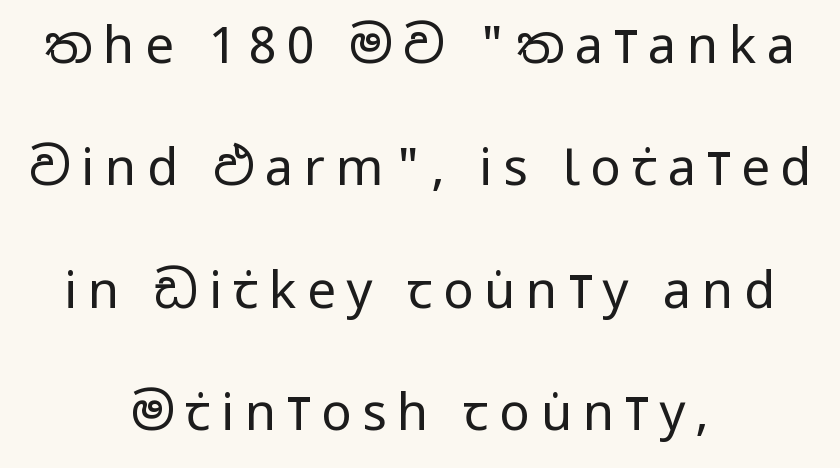
{"serif": "no", "italic": "no", "bold": "no", "weight": "regular", "width": "condensed", "stroke_contrast": "low", "x_height": "large", "monospaced": "no", "underline": "no", "align": "center", "line_spacing": "loose", "line_spacing_ratio": 2.4, "letter_spacing": "wide", "letter_spacing_em": 0.21, "glyph_px": 51}
